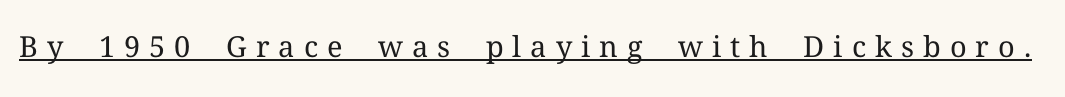
The face used here appears with an underline applied. Characters follow at a spacing far wider than the type designer built in. Character widths vary here, with narrow letters taking less room than wide ones. In terms of letterform style, serifs are clearly present. Every character sits straight up, as roman type does.
